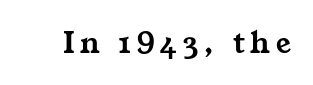
Q: Is the typeface a serif or a sans-serif typeface? A: Serif.
Q: Is the text underlined? A: No.
Q: Width (condensed, normal, or wide)? A: Wide.
Q: Stroke contrast? A: Medium.
Q: x-height? A: Medium.
Q: Monospaced? A: No.
